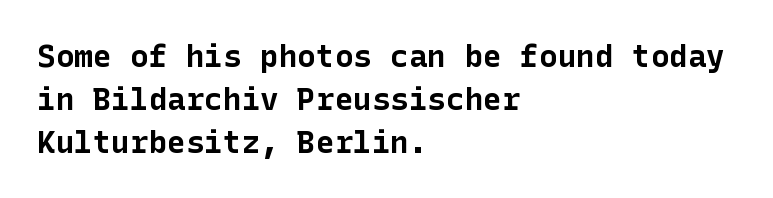
The image shows 31 px bold sans-serif type, upright; set left-aligned, normal line spacing (1.38x), normal letter spacing, not underlined; low stroke contrast and a medium x-height.
